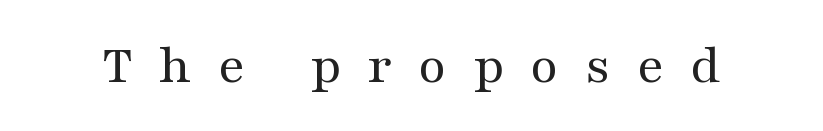
The image shows 57 px regular-weight, wide serif type, upright; set unusually wide letter spacing (+0.46 em), not underlined; medium stroke contrast and a medium x-height.
